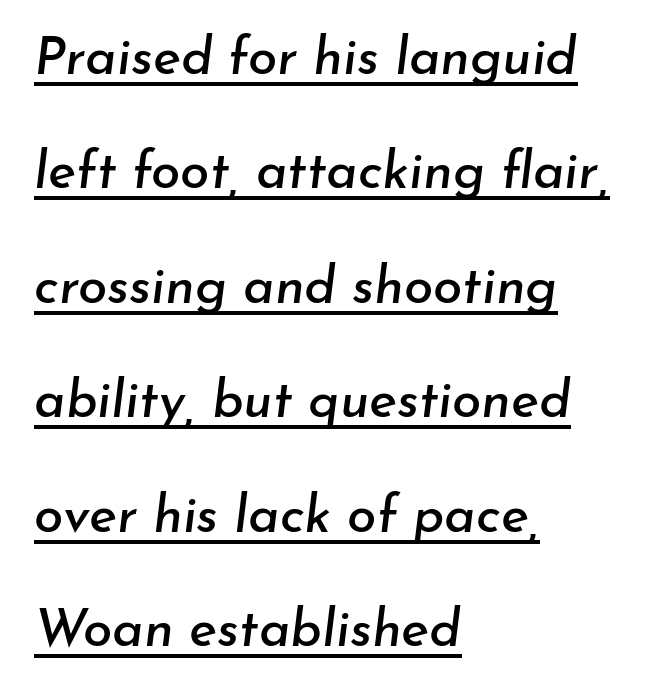
Honestly, the letter spacing is just normal — you wouldn't notice it. Proportional: the letters do not fall into vertical columns. The vertical gap from one line to the next is large. The whole block is typeset with a tilt. The rag falls on the right side of this text block. This rendering features underlined lettering.
